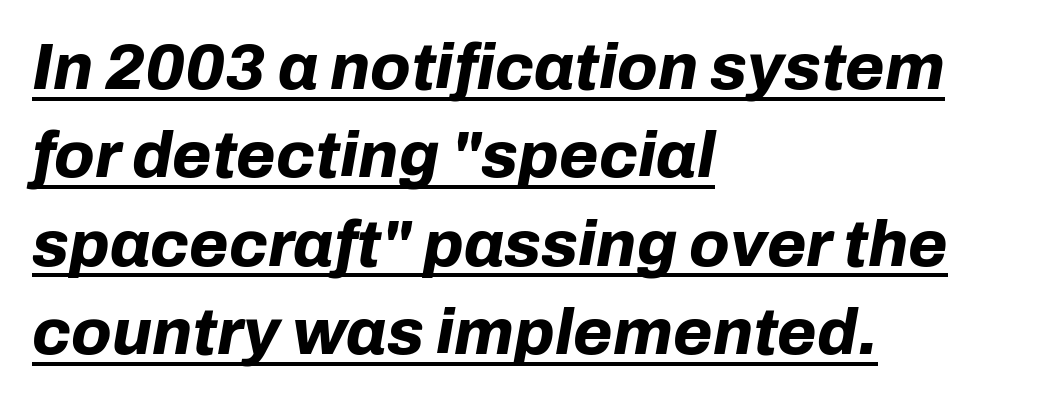
{"italic": "yes", "lean": "right", "slant_degrees": 10, "bold": "yes", "weight": "bold", "width": "normal", "stroke_contrast": "low", "x_height": "medium", "monospaced": "no", "underline": "yes", "align": "left", "line_spacing": "normal", "line_spacing_ratio": 1.38, "letter_spacing": "normal", "letter_spacing_em": 0.0, "glyph_px": 64}
